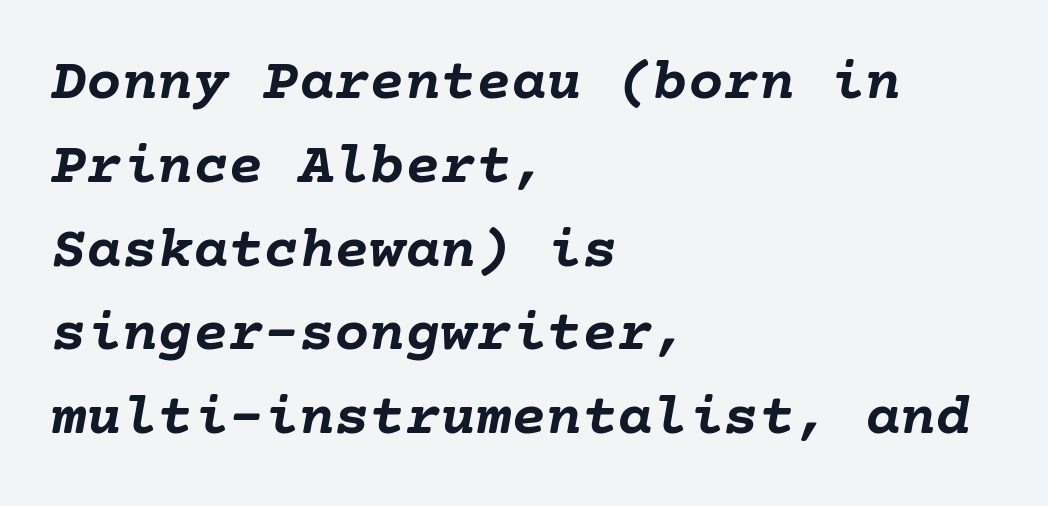
{"italic": "yes", "lean": "right", "slant_degrees": 10, "bold": "yes", "weight": "semibold", "width": "normal", "stroke_contrast": "low", "x_height": "medium", "underline": "no", "align": "left", "line_spacing": "normal", "line_spacing_ratio": 1.42, "letter_spacing": "normal", "letter_spacing_em": 0.0, "glyph_px": 59}
